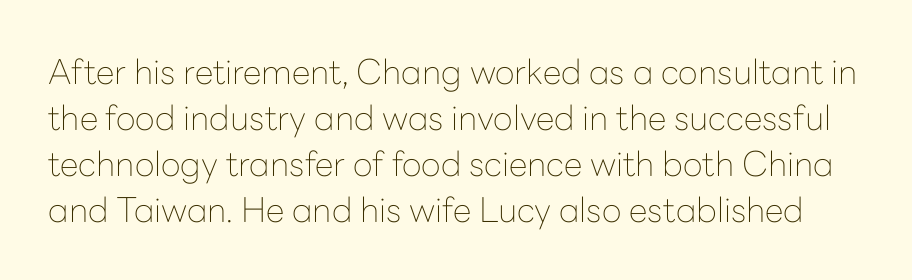
Successive baselines arrive at the customary interval. Letters rest on an invisible, unmarked baseline. You could not count columns in this text — the font is proportionally spaced. Designer's note — italics off, roman on. This is sans-serif lettering, the kind often seen on screens and signage.
